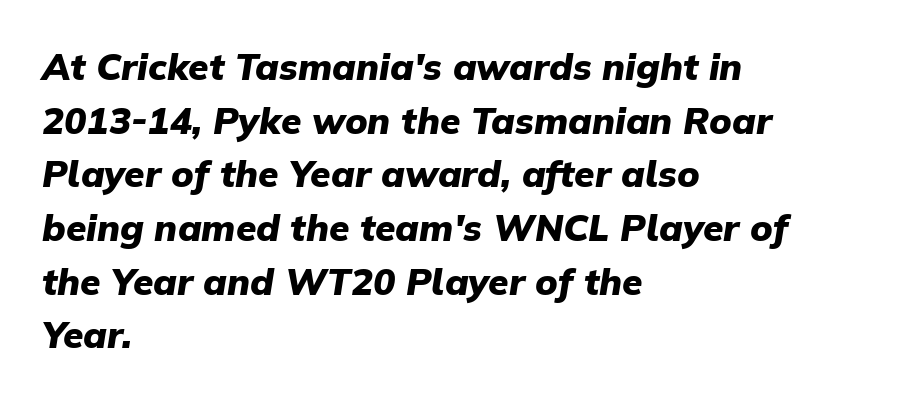
Is this a fixed-width face? No — the glyphs have proportional, varying widths. The typography opts for an oblique posture over an upright one. Look at the stroke-to-counter ratio: heavy, a bold. How would I describe the line gaps? Plain and ordinary.
